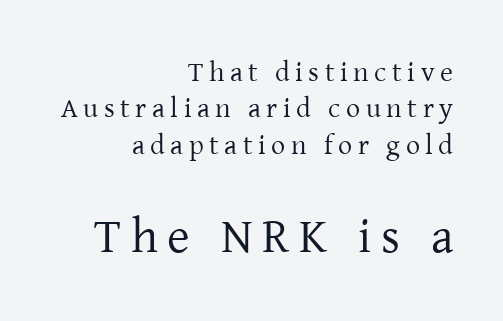
The image shows 49 px regular-weight serif type, upright; set right-aligned, normal line spacing (1.3x), unusually wide letter spacing (+0.2 em), not underlined; the second (bottom) block is 1.75x larger; low stroke contrast and a medium x-height.
